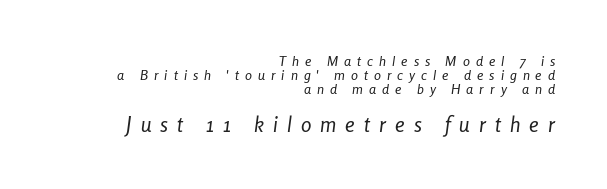
The image shows 21 px text type, italic (leaning right); set right-aligned, tight line spacing (1.0x), unusually wide letter spacing (+0.43 em), not underlined; the second (bottom) block is 1.5x larger.
